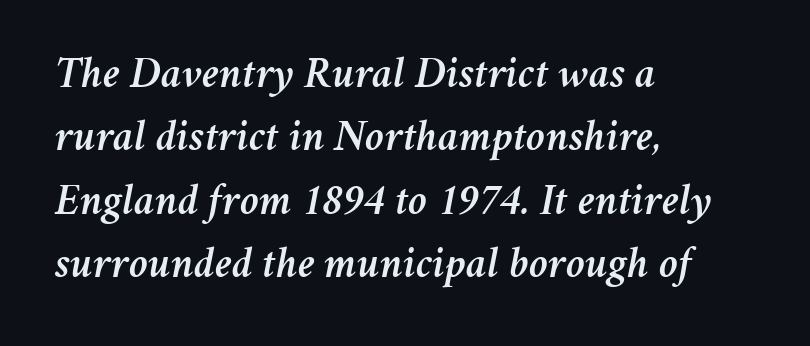
Q: Is the text italic (slanted)? A: Yes, it leans right by about 11 degrees.
Q: Is the text underlined? A: No.
Q: How is the paragraph aligned? A: Left-aligned.
Q: Is the spacing between letters normal or unusually wide? A: Normal.
Q: Is the spacing between lines tight, normal or loose? A: Normal.
Q: Width (condensed, normal, or wide)? A: Normal.
Q: Stroke contrast? A: Medium.
Q: x-height? A: Medium.
Q: Monospaced? A: No.
